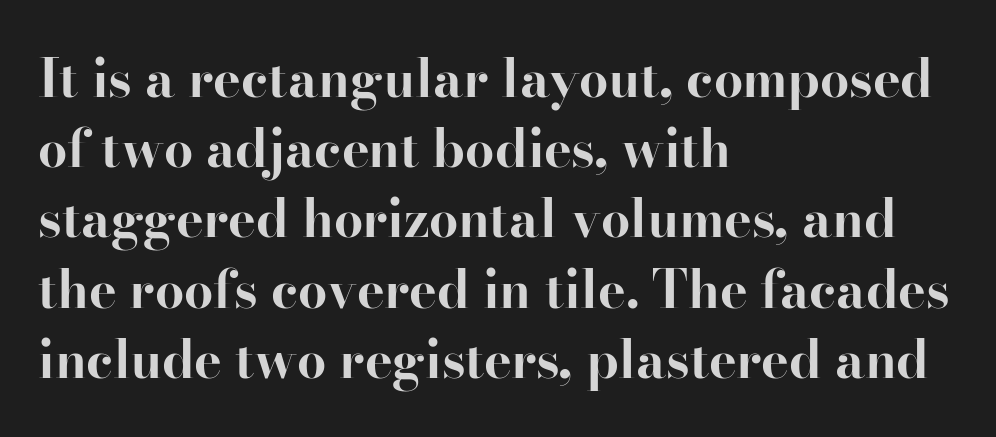
{"serif": "yes", "italic": "no", "bold": "yes", "weight": "bold", "width": "normal", "stroke_contrast": "high", "x_height": "small", "monospaced": "no", "underline": "no", "align": "left", "line_spacing": "normal", "line_spacing_ratio": 1.35, "letter_spacing": "normal", "letter_spacing_em": 0.0, "glyph_px": 52}
